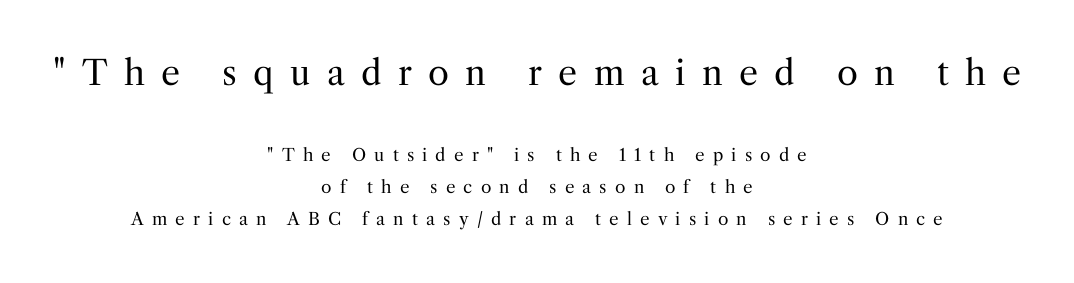
Vertical spacing — loose. The emphasis by scale lands on block number one, above. Anything drawn beneath the words? Only blank space. The strokes carry an ordinary text weight at most.
